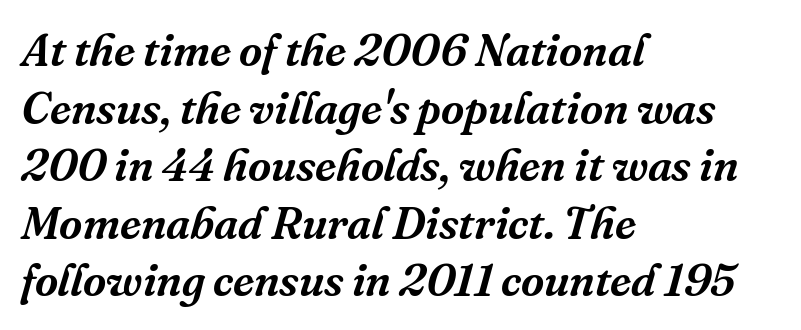
{"serif": "yes", "italic": "yes", "lean": "right", "slant_degrees": 16, "width": "normal", "stroke_contrast": "medium", "x_height": "medium", "monospaced": "no", "underline": "no", "align": "left", "line_spacing": "normal", "line_spacing_ratio": 1.28, "letter_spacing": "normal", "letter_spacing_em": 0.0, "glyph_px": 45}
